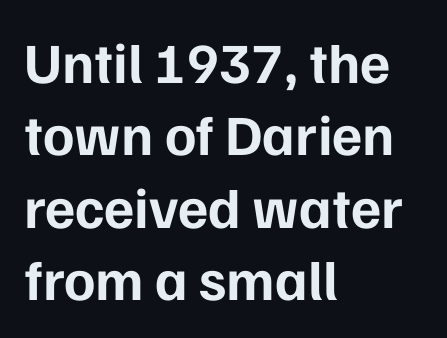
{"serif": "no", "italic": "no", "bold": "yes", "weight": "bold", "width": "normal", "stroke_contrast": "low", "x_height": "medium", "monospaced": "no", "underline": "no", "align": "left", "line_spacing": "normal", "line_spacing_ratio": 1.27, "letter_spacing": "normal", "letter_spacing_em": 0.0, "glyph_px": 57}
